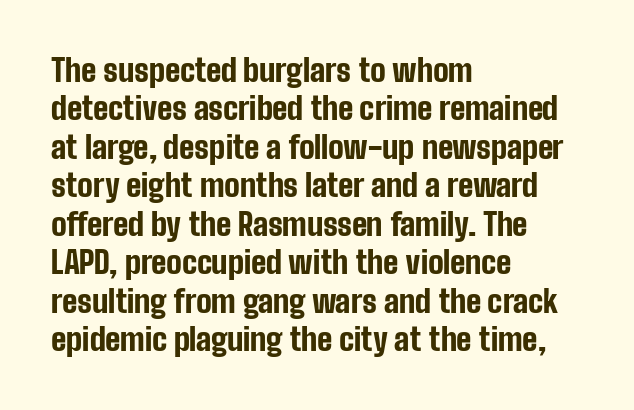
Characters follow at the spacing the type designer built in. The face used here is proportionally spaced, like ordinary book or web type. All the whitespace from short lines collects on the right. These lines were composed using upright roman letters.
